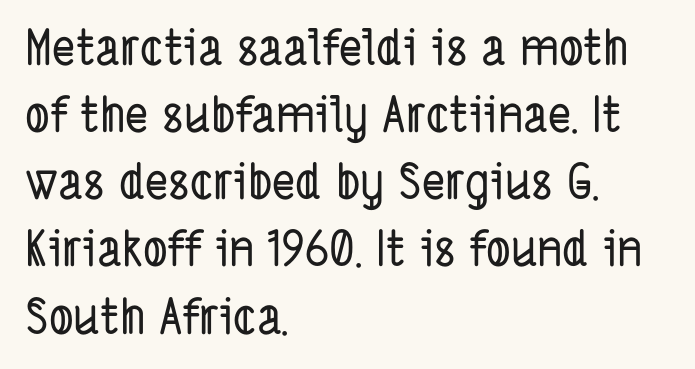
The image shows 49 px condensed sans-serif type; set left-aligned, normal line spacing (1.37x), normal letter spacing, not underlined; low stroke contrast and a medium x-height.
